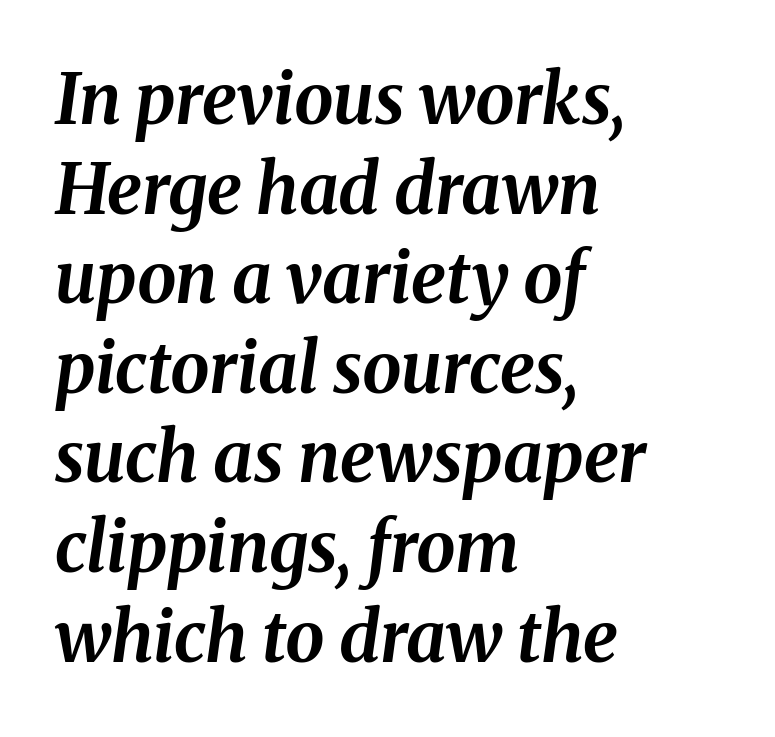
The image shows 70 px bold type, italic (leaning right); set left-aligned, normal line spacing (1.28x), normal letter spacing, not underlined; medium stroke contrast and a medium x-height.
